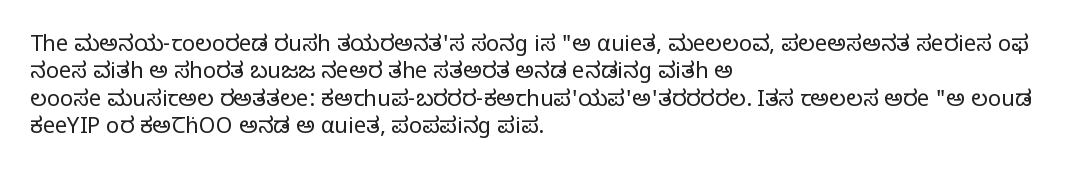
{"italic": "no", "bold": "no", "underline": "no", "align": "left", "line_spacing_ratio": 1.24, "letter_spacing": "normal", "letter_spacing_em": 0.0, "glyph_px": 22}
